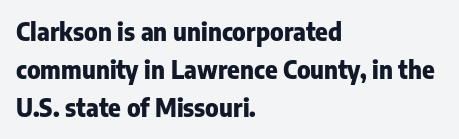
The image shows 24 px bold type, upright; set left-aligned, normal line spacing (1.58x), normal letter spacing, not underlined.
